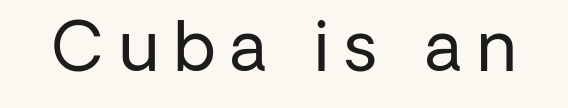
{"serif": "no", "italic": "no", "bold": "no", "weight": "regular", "width": "normal", "stroke_contrast": "low", "x_height": "medium", "monospaced": "no", "underline": "no", "letter_spacing": "wide", "letter_spacing_em": 0.23, "glyph_px": 67}
